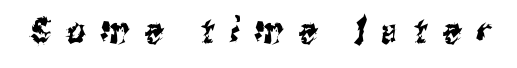
The image shows 36 px condensed sans-serif type; set unusually wide letter spacing (+0.44 em), not underlined; medium stroke contrast and a medium x-height.
